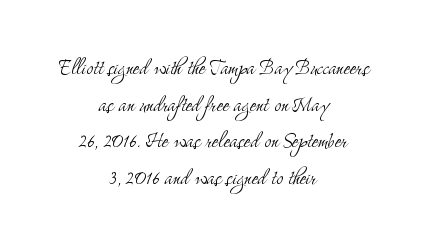
{"bold": "no", "underline": "no", "align": "center", "line_spacing": "normal", "line_spacing_ratio": 1.41, "letter_spacing": "normal", "letter_spacing_em": 0.0, "glyph_px": 26}
